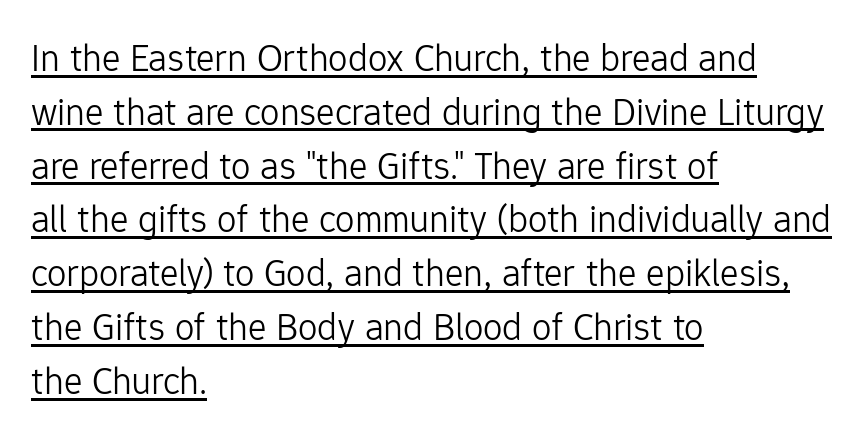
{"serif": "no", "italic": "no", "bold": "no", "weight": "light", "width": "normal", "stroke_contrast": "low", "x_height": "medium", "monospaced": "no", "underline": "yes", "align": "left", "line_spacing": "normal", "line_spacing_ratio": 1.38, "letter_spacing": "normal", "letter_spacing_em": 0.0, "glyph_px": 39}
